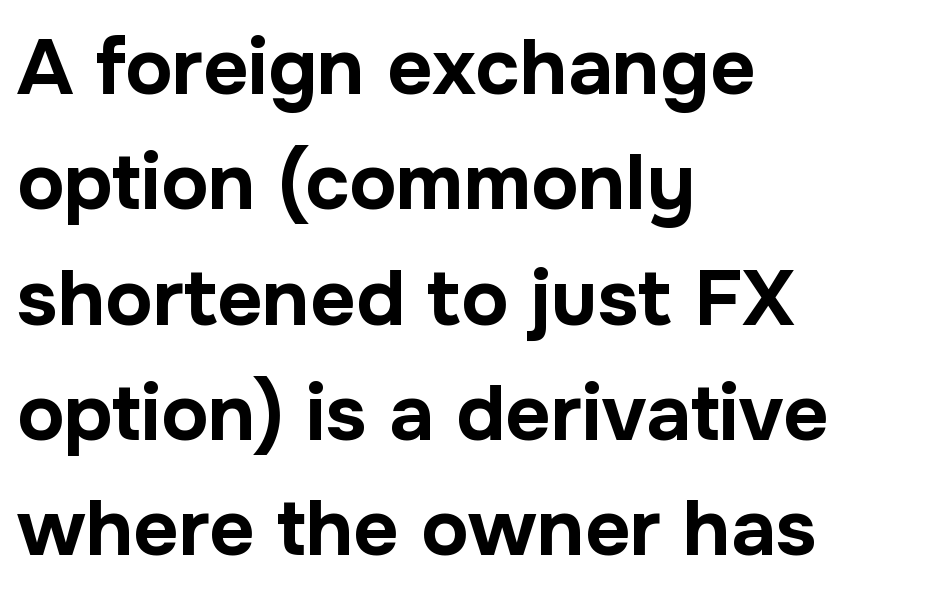
Grotesque or geometric, the face here clearly has no serifs. The area under the type is left untouched. Caption: standard tracking, unaltered. These lines stack with their left ends in a neat column. The glyphs have the mass of a bold cut. Spacing verdict: proportional, widths tailored to each character.
